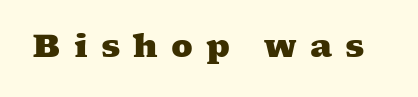
{"serif": "yes", "bold": "yes", "weight": "heavy", "width": "wide", "stroke_contrast": "medium", "x_height": "medium", "monospaced": "no", "underline": "no", "letter_spacing": "wide", "letter_spacing_em": 0.41, "glyph_px": 32}
